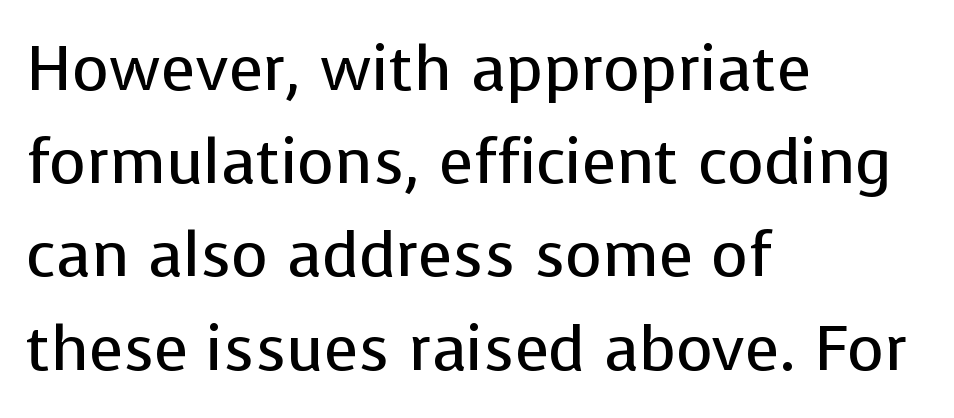
Q: Is the text bold? A: No.
Q: Is the text italic (slanted)? A: No, it is upright.
Q: Is the typeface a serif or a sans-serif typeface? A: Sans-serif.
Q: Is the text underlined? A: No.
Q: How is the paragraph aligned? A: Left-aligned.
Q: Is the spacing between letters normal or unusually wide? A: Normal.
Q: Is the spacing between lines tight, normal or loose? A: Normal.
Q: Width (condensed, normal, or wide)? A: Normal.
Q: Stroke contrast? A: Low.
Q: x-height? A: Medium.
Q: Monospaced? A: No.
